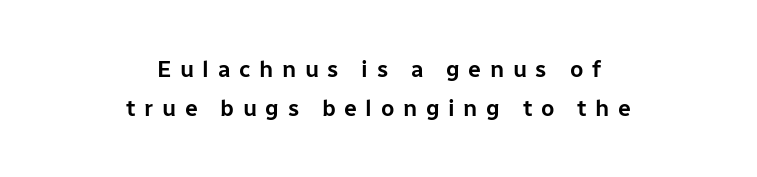
The type sits square on the baseline with zero lean. The gap between lines stays unmarked. The face used here is rendered with a markedly widened letterfit. Horizontal alignment here is central, giving a formal, balanced look. Whoever set this chose a conventional vertical rhythm.
